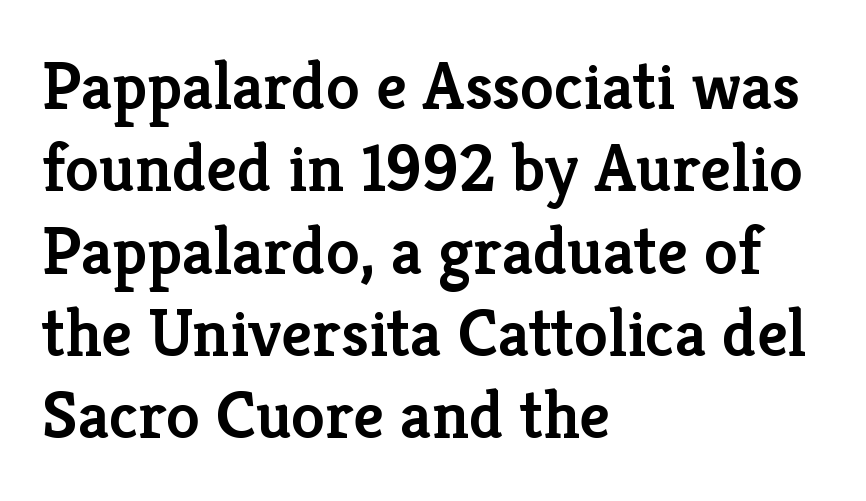
The image shows 68 px semibold serif type, upright; set left-aligned, line spacing 1.21x, normal letter spacing, not underlined; low stroke contrast and a medium x-height.
